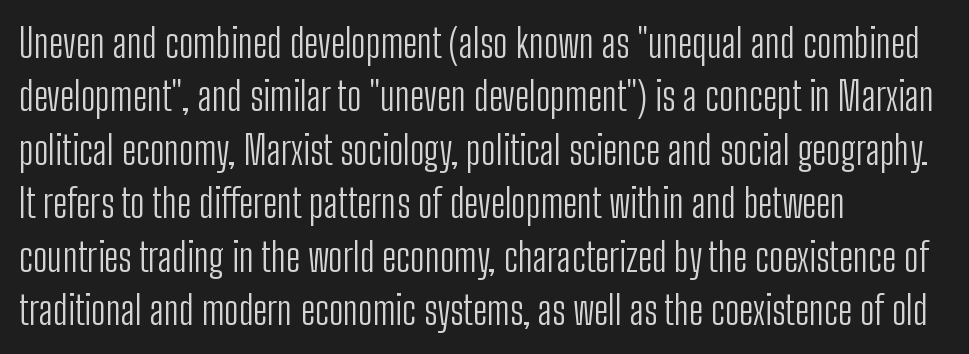
{"serif": "no", "italic": "no", "bold": "no", "weight": "light", "width": "condensed", "stroke_contrast": "low", "x_height": "medium", "monospaced": "no", "underline": "no", "align": "left", "line_spacing": "normal", "line_spacing_ratio": 1.37, "letter_spacing": "normal", "letter_spacing_em": 0.0, "glyph_px": 39}
